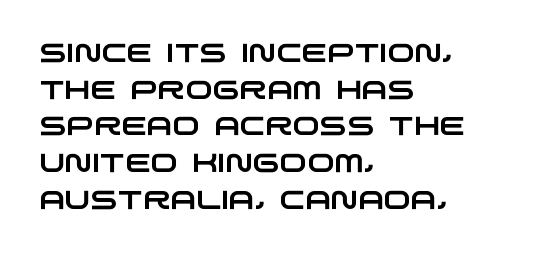
Tracking here is standard; glyphs follow each other at the usual distance. Line spacing here is normal. A bare baseline throughout the passage. Compared with a centered layout, this one pins lines to the left instead.
